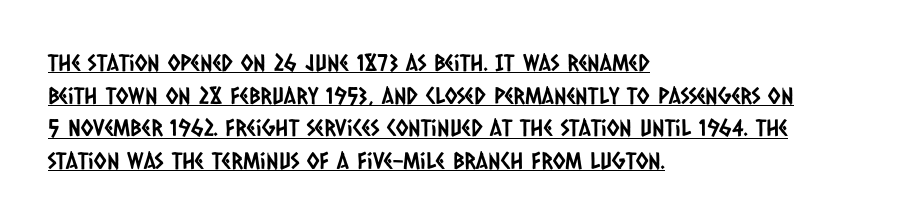
The image shows 23 px text type; set left-aligned, normal line spacing (1.42x), normal letter spacing, underlined.
